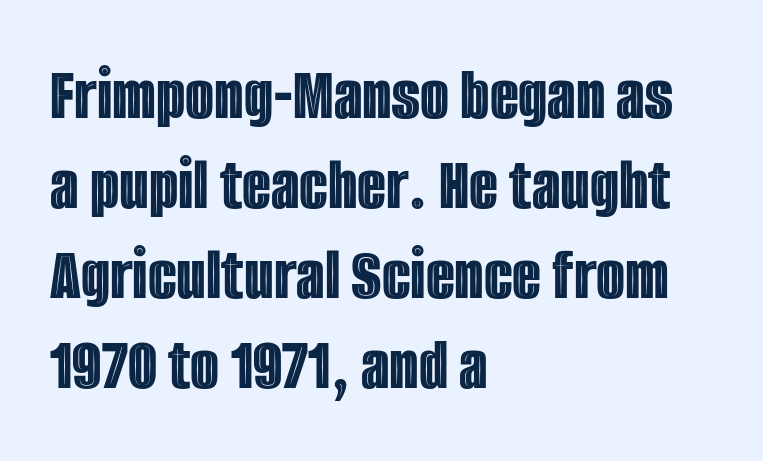
{"italic": "no", "width": "condensed", "x_height": "large", "monospaced": "no", "underline": "no", "align": "left", "line_spacing_ratio": 1.2, "letter_spacing": "normal", "letter_spacing_em": 0.0, "glyph_px": 75}
